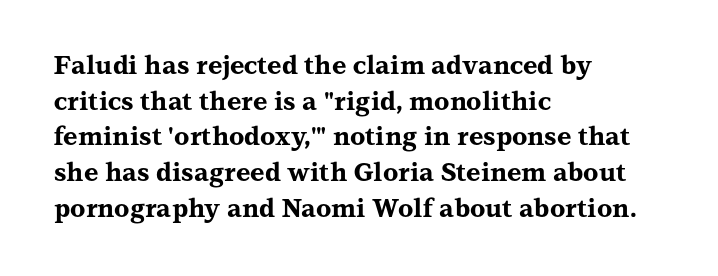
This rendering leaves character spacing at its baseline value. Any mark beneath the type? The region is blank. This is roman type, the default non-slanted kind. Pretty heavy lettering here — definitely bold. Notice how descenders clear the ascenders below comfortably — that's standard leading. All the whitespace from short lines collects on the right.
